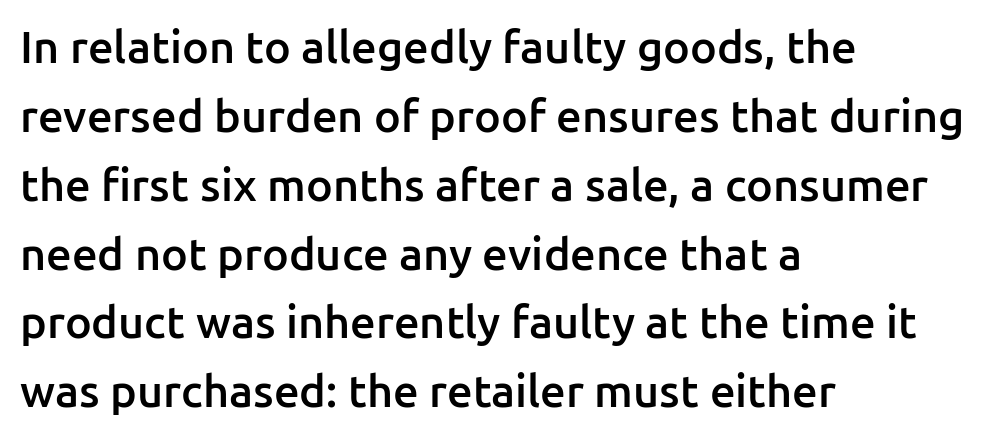
{"serif": "no", "italic": "no", "bold": "semi", "weight": "semibold", "width": "normal", "stroke_contrast": "low", "x_height": "medium", "monospaced": "no", "underline": "no", "align": "left", "line_spacing": "normal", "line_spacing_ratio": 1.53, "letter_spacing": "normal", "letter_spacing_em": 0.0, "glyph_px": 45}
